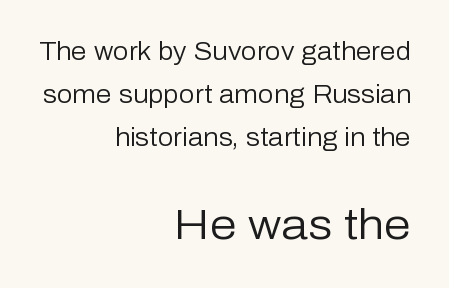
{"serif": "no", "italic": "no", "bold": "no", "weight": "regular", "width": "normal", "stroke_contrast": "low", "x_height": "medium", "monospaced": "no", "underline": "no", "align": "right", "line_spacing_ratio": 1.72, "letter_spacing": "normal", "letter_spacing_em": 0.0, "larger_block": "second", "size_ratio": 1.72, "glyph_px": 43}
